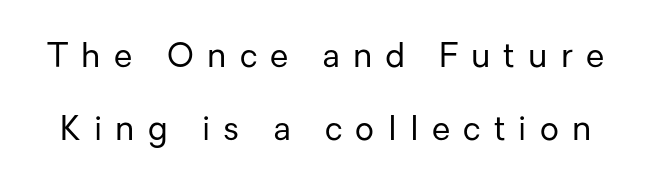
Q: Is the text bold? A: No.
Q: Is the text italic (slanted)? A: No, it is upright.
Q: Is the typeface a serif or a sans-serif typeface? A: Sans-serif.
Q: Is the text underlined? A: No.
Q: Is the spacing between letters normal or unusually wide? A: Unusually wide.
Q: Is the spacing between lines tight, normal or loose? A: Loose.
Q: Width (condensed, normal, or wide)? A: Normal.
Q: Stroke contrast? A: Low.
Q: x-height? A: Medium.
Q: Monospaced? A: No.
